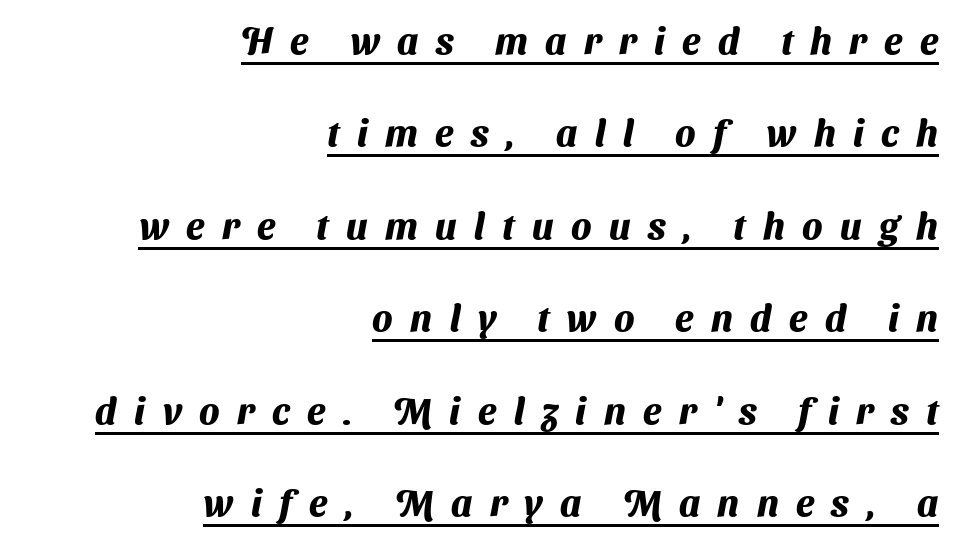
{"serif": "no", "bold": "yes", "weight": "heavy", "width": "normal", "stroke_contrast": "medium", "x_height": "medium", "monospaced": "no", "underline": "yes", "align": "right", "line_spacing": "loose", "line_spacing_ratio": 2.5, "letter_spacing": "wide", "letter_spacing_em": 0.47, "glyph_px": 37}
